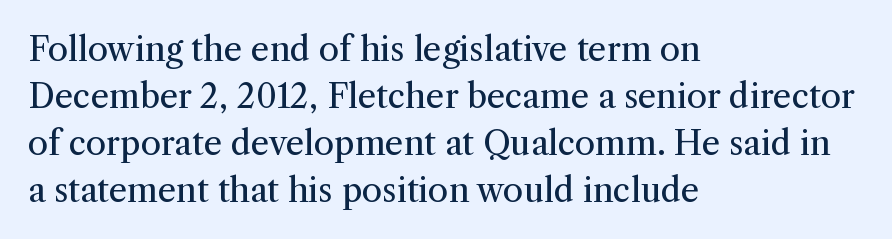
{"serif": "yes", "italic": "no", "bold": "no", "weight": "regular", "width": "normal", "stroke_contrast": "medium", "x_height": "medium", "monospaced": "no", "underline": "no", "align": "left", "line_spacing": "normal", "line_spacing_ratio": 1.42, "letter_spacing": "normal", "letter_spacing_em": 0.0, "glyph_px": 33}
